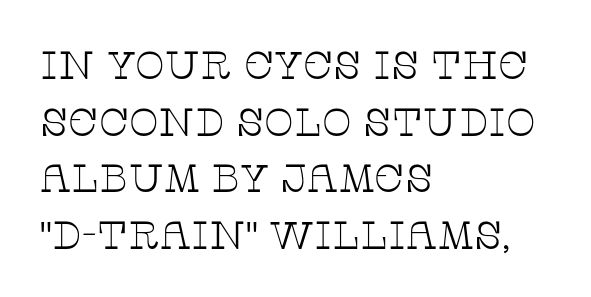
The image shows 39 px thin, wide serif type, upright; set left-aligned, normal line spacing (1.45x), normal letter spacing, not underlined; low stroke contrast and a large x-height.
